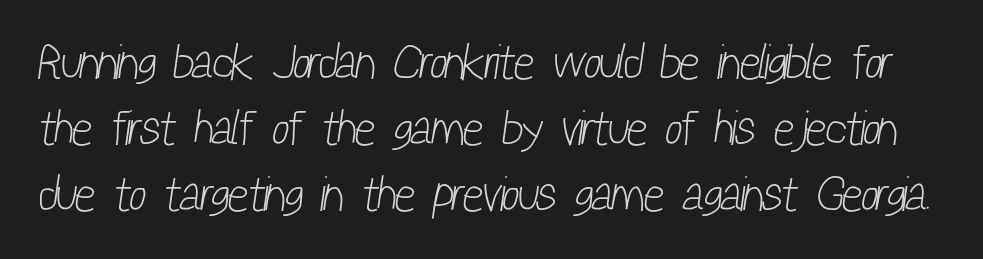
Q: Is the text bold? A: No.
Q: Is the typeface a serif or a sans-serif typeface? A: Sans-serif.
Q: Is the text underlined? A: No.
Q: Is the spacing between letters normal or unusually wide? A: Normal.
Q: Is the spacing between lines tight, normal or loose? A: Normal.
Q: Width (condensed, normal, or wide)? A: Condensed.
Q: Stroke contrast? A: Low.
Q: x-height? A: Medium.
Q: Monospaced? A: No.
